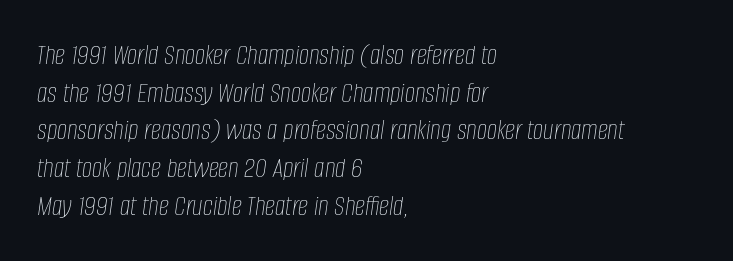
You could call the tracking neutral — neither tight nor loose. The font sits on the lighter half of the weight spectrum, regular included. Left-aligned paragraph, ragged on the right. You could not count columns in this text — the font is proportionally spaced.
